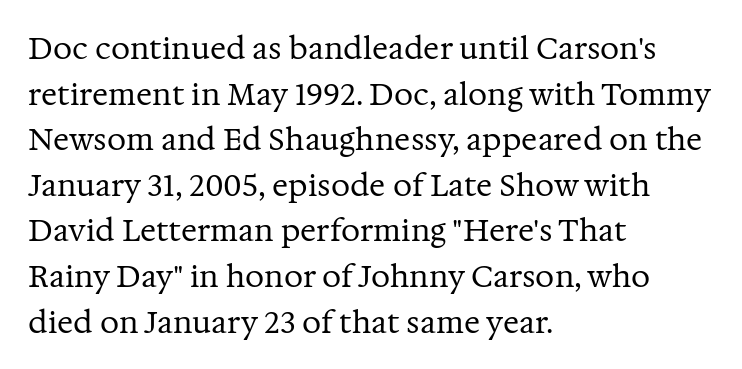
{"serif": "yes", "italic": "no", "bold": "no", "weight": "regular", "width": "normal", "stroke_contrast": "medium", "x_height": "medium", "monospaced": "no", "underline": "no", "align": "left", "line_spacing": "normal", "line_spacing_ratio": 1.52, "letter_spacing": "normal", "letter_spacing_em": 0.0, "glyph_px": 30}
